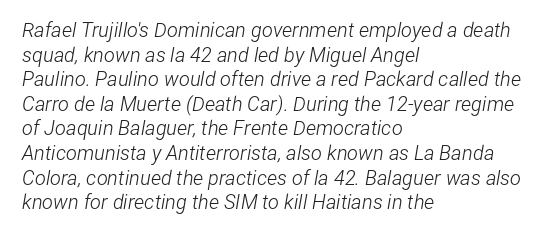
The letterforms sit at book weight or below. Every character sits at an angle, as italics do. Check under the words: just untouched page. Each line starts at the same left margin while the right side varies.
